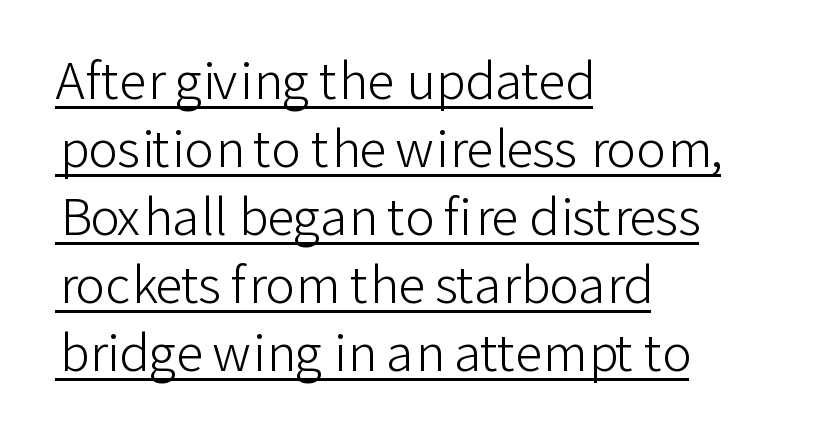
{"serif": "no", "italic": "no", "bold": "no", "weight": "light", "width": "normal", "stroke_contrast": "low", "x_height": "medium", "monospaced": "no", "underline": "yes", "align": "left", "line_spacing": "normal", "line_spacing_ratio": 1.36, "letter_spacing": "normal", "letter_spacing_em": 0.0, "glyph_px": 50}
